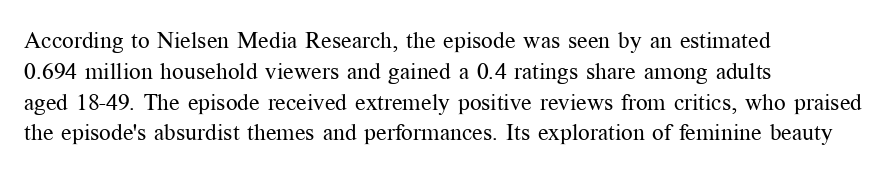
Q: Is the text bold? A: No.
Q: Is the text italic (slanted)? A: No, it is upright.
Q: Is the text underlined? A: No.
Q: How is the paragraph aligned? A: Left-aligned.
Q: Is the spacing between letters normal or unusually wide? A: Normal.
Q: Is the spacing between lines tight, normal or loose? A: Normal.
